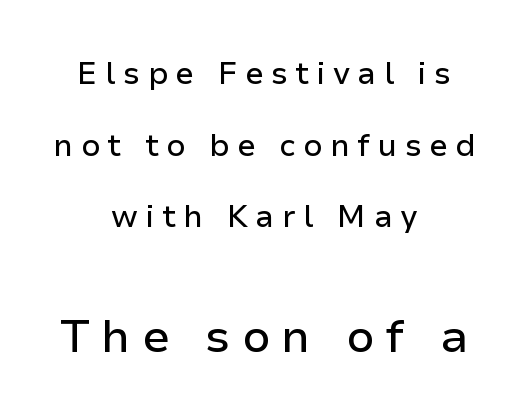
{"serif": "no", "italic": "no", "width": "normal", "stroke_contrast": "low", "x_height": "medium", "monospaced": "no", "underline": "no", "align": "center", "line_spacing": "loose", "line_spacing_ratio": 2.31, "letter_spacing": "wide", "letter_spacing_em": 0.24, "larger_block": "second", "size_ratio": 1.48, "glyph_px": 46}
